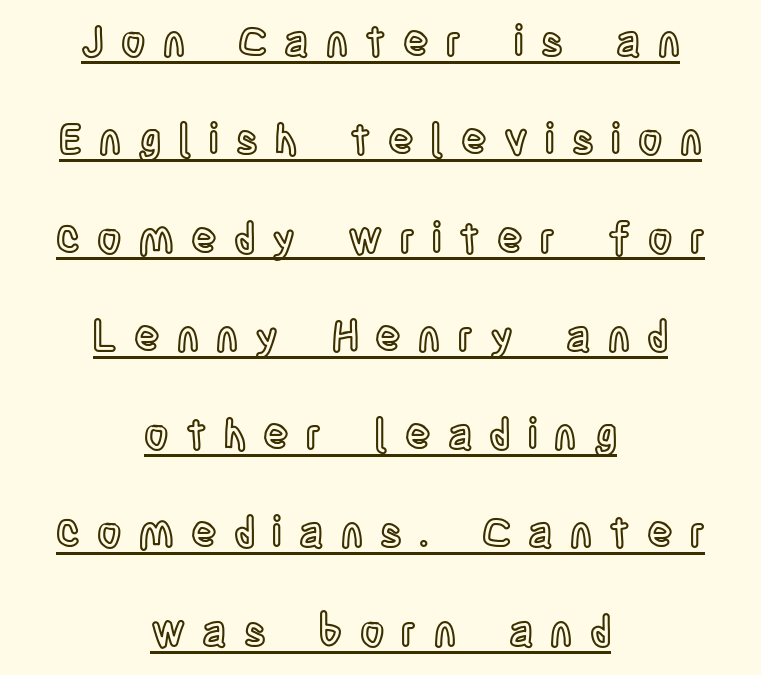
Q: Is the text italic (slanted)? A: No, it is upright.
Q: Is the text underlined? A: Yes.
Q: How is the paragraph aligned? A: Centered.
Q: Is the spacing between letters normal or unusually wide? A: Unusually wide.
Q: Is the spacing between lines tight, normal or loose? A: Loose.
Q: Width (condensed, normal, or wide)? A: Condensed.
Q: x-height? A: Large.
Q: Monospaced? A: No.
